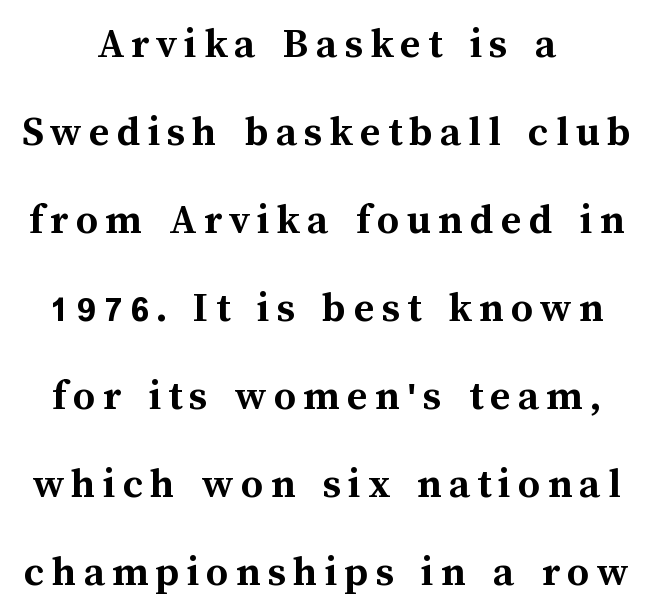
A great deal of white space separates one row of letters from the next. Anything drawn beneath the words? Only blank space. Heavy, bold letterforms. A typesetter would call this proportional, since set widths differ per character. If you drew a line through each stem, it would be perfectly vertical.
